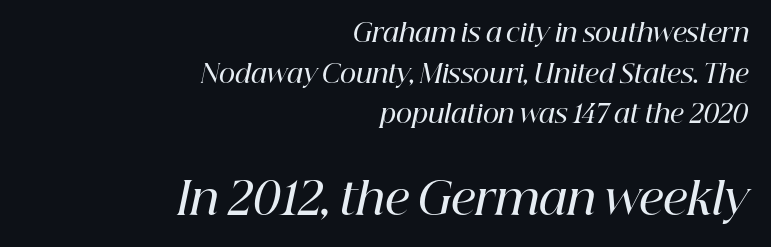
The image shows 44 px semibold serif type, italic (leaning right); set right-aligned, normal line spacing (1.63x), normal letter spacing, not underlined; the second (bottom) block is 1.76x larger; high stroke contrast and a medium x-height.
